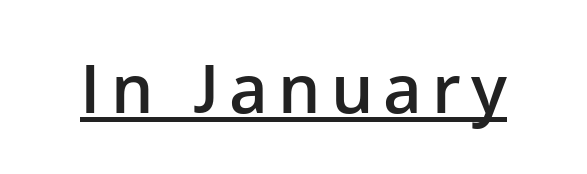
{"serif": "no", "italic": "no", "bold": "semi", "weight": "semibold", "width": "normal", "stroke_contrast": "low", "x_height": "medium", "monospaced": "no", "underline": "yes", "glyph_px": 67}
